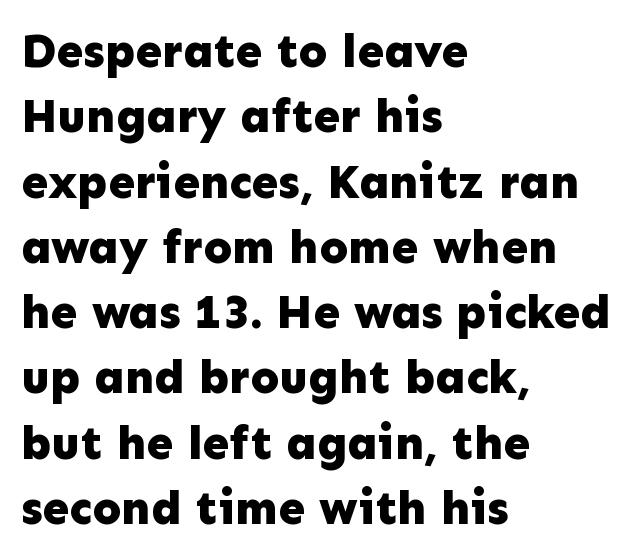
Q: Is the text bold? A: Yes.
Q: Is the text italic (slanted)? A: No, it is upright.
Q: Is the typeface a serif or a sans-serif typeface? A: Sans-serif.
Q: Is the text underlined? A: No.
Q: How is the paragraph aligned? A: Left-aligned.
Q: Is the spacing between letters normal or unusually wide? A: Normal.
Q: Is the spacing between lines tight, normal or loose? A: Normal.
Q: Width (condensed, normal, or wide)? A: Normal.
Q: Stroke contrast? A: Low.
Q: x-height? A: Medium.
Q: Monospaced? A: No.
